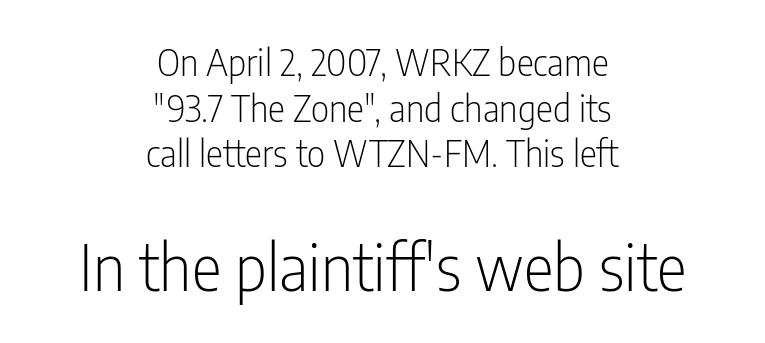
Reading top to bottom, the characters get bigger at the block break. The setting favours the middle, as headings and verse often do. Serif or sans? Sans — the stroke terminals are bare. A typesetter would call this proportional, since set widths differ per character. Compared with typical body copy, the letter spacing here is the same. The lettering holds an erect, upright posture throughout.
